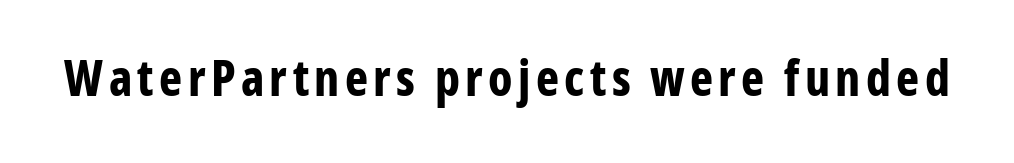
Notice how the stems are strictly vertical — no italics here. No word sits above an underline. Every letter is thick-stroked: bold, no question. Here the designer chose a conventional face with non-uniform glyph widths.
